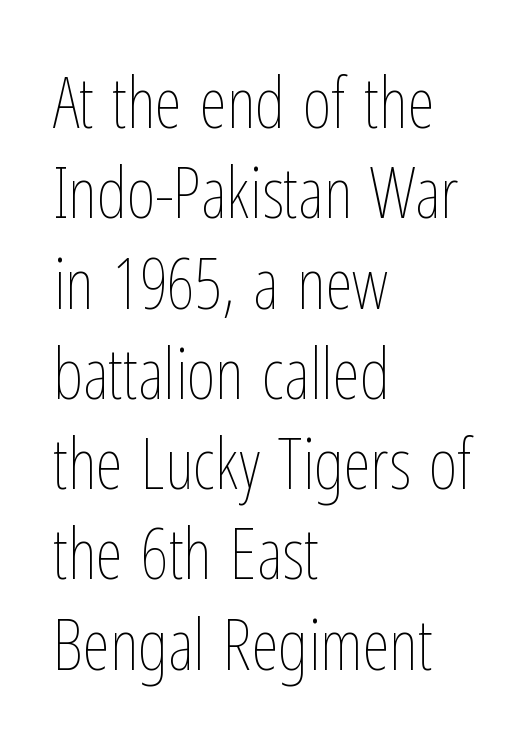
Honestly, the letter spacing is just normal — you wouldn't notice it. Do the letters lean? They stand straight. Lines of text with bare space underneath. Every row of glyphs begins at an identical x-position on the left.
